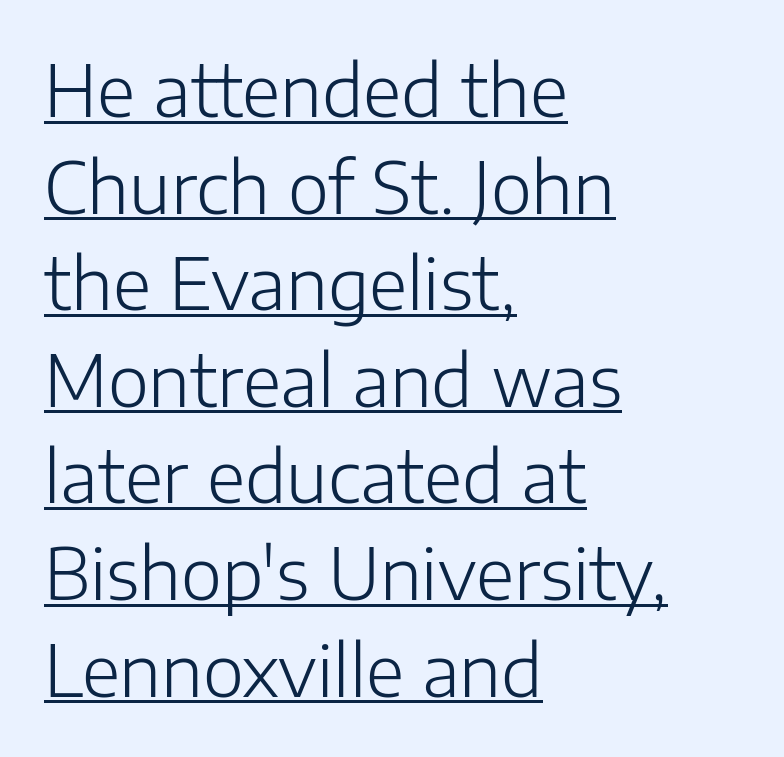
The image shows 70 px light sans-serif type, upright; set left-aligned, normal line spacing (1.38x), normal letter spacing, underlined; low stroke contrast and a medium x-height.
